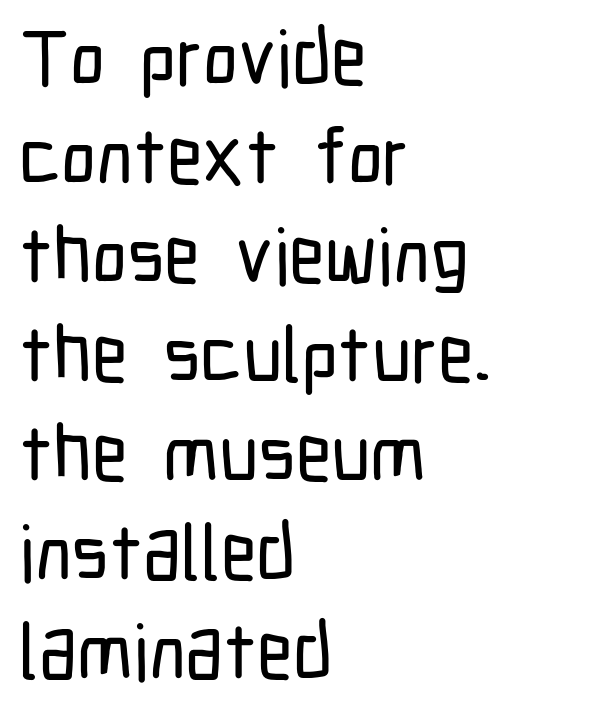
The image shows 78 px condensed sans-serif type, upright; set left-aligned, normal line spacing (1.27x), normal letter spacing, not underlined; low stroke contrast and a medium x-height.
